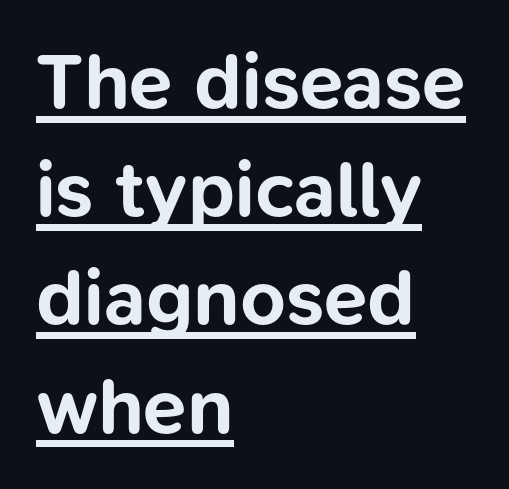
Typographically, this falls in the sans-serif category. Tall strokes in this sample are plumb rather than angled. How heavy is the stroke? Heavy — this is a bold. A student would call this left alignment; a typographer would say flush left, rag right. Caption: standard tracking, unaltered. Each new line begins a customary step beneath the previous one.
